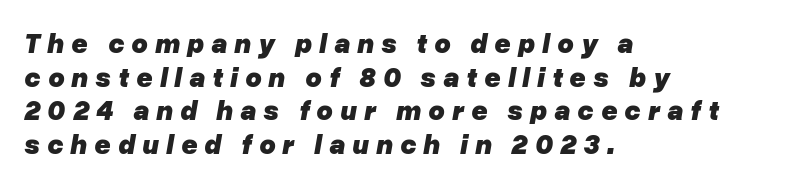
Clear beneath every line of the passage. You could not count columns in this text — the font is proportionally spaced. The font's italic variant was chosen for this text. Caption: expanded tracking, letters set apart. All the whitespace from short lines collects on the right.
